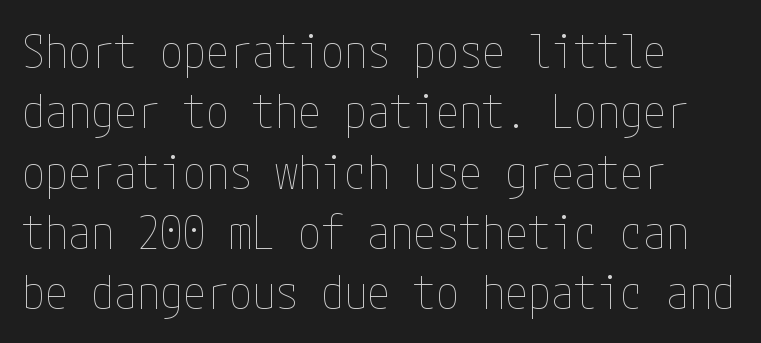
{"italic": "no", "bold": "no", "weight": "thin", "width": "condensed", "stroke_contrast": "low", "x_height": "medium", "underline": "no", "align": "left", "line_spacing": "normal", "line_spacing_ratio": 1.31, "letter_spacing": "normal", "letter_spacing_em": 0.0, "glyph_px": 46}
